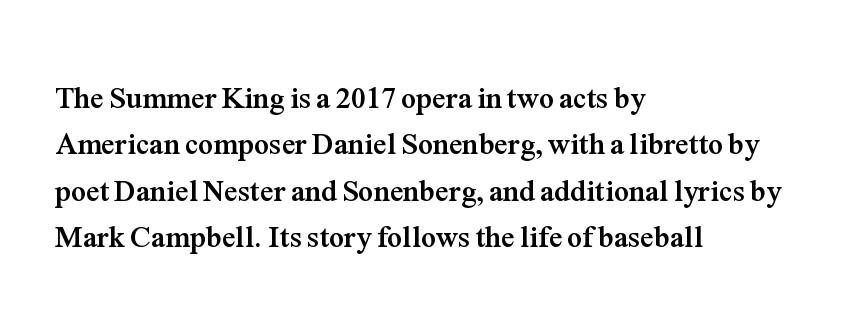
Rows of type keep a routine distance in the vertical direction. The face used here is rendered with its standard letterfit. If you drew a ruler down the left edge, every line would touch it. The gap between lines stays unmarked.
